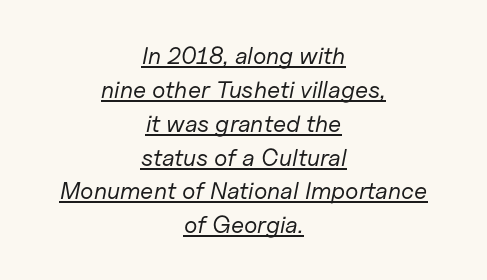
The passage shown is not bold in any degree. These lines keep a tight, regular rhythm from letter to letter. The axis of the letterforms is tilted away from vertical. The rendering positions every line midway between the sides. Whoever set this chose a conventional vertical rhythm.
